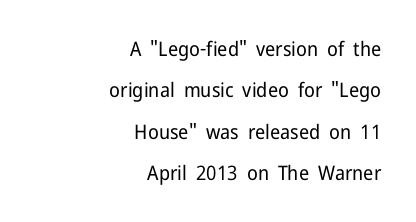
Plain, unruled lines of type. Short and long lines alike share a common ending point at right. Letters have the restrained weight of plain body copy at most. It's the straight-up-and-down kind of type.
